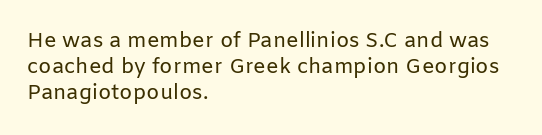
Q: Is the text bold? A: No.
Q: Is the text italic (slanted)? A: No, it is upright.
Q: Is the text underlined? A: No.
Q: How is the paragraph aligned? A: Left-aligned.
Q: Is the spacing between letters normal or unusually wide? A: Normal.
